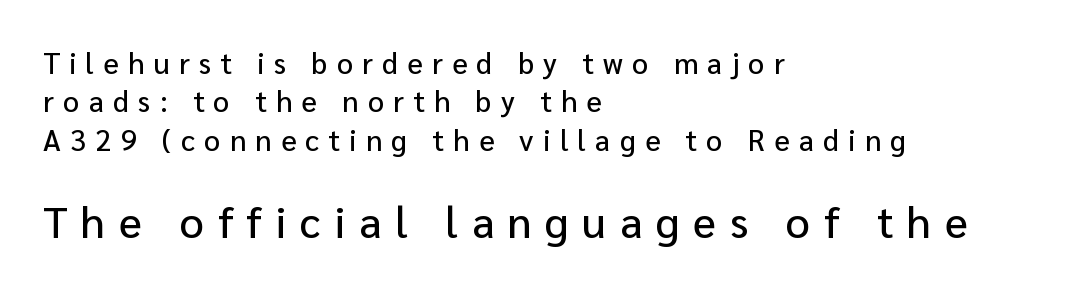
Does extra space separate the letters? Yes, quite a lot of it. Note: no serifs on the glyphs. Line starts are locked; line ends wander. Proportional: the letters do not fall into vertical columns. Caption: upper text group reduced, lower text group enlarged.
